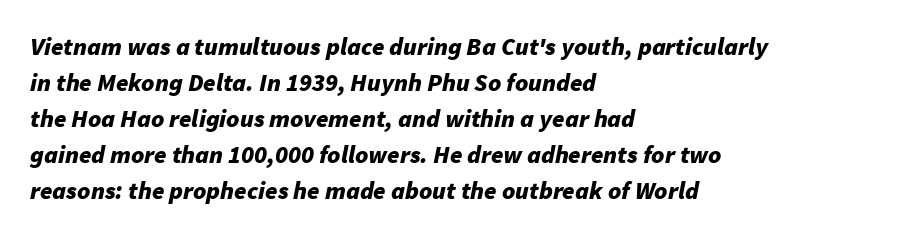
Only glyphs here, with clear space below each row. Bold? Absolutely — the strokes are thick and heavy. Letter spacing: default. The typography opts for an oblique posture over an upright one. Interline gaps are of average width in this sample.
